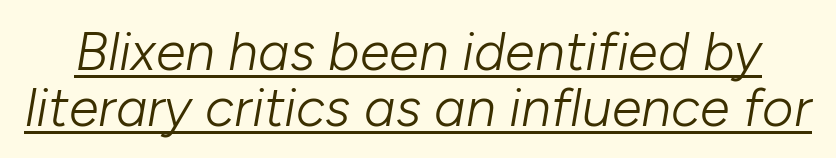
The face used here is proportionally spaced, like ordinary book or web type. Rows of type sit shoulder to shoulder in the vertical direction. Vertical stems look standard width or narrower in stroke. There is no visible air inserted between adjacent glyphs. Quick note: underline on.
